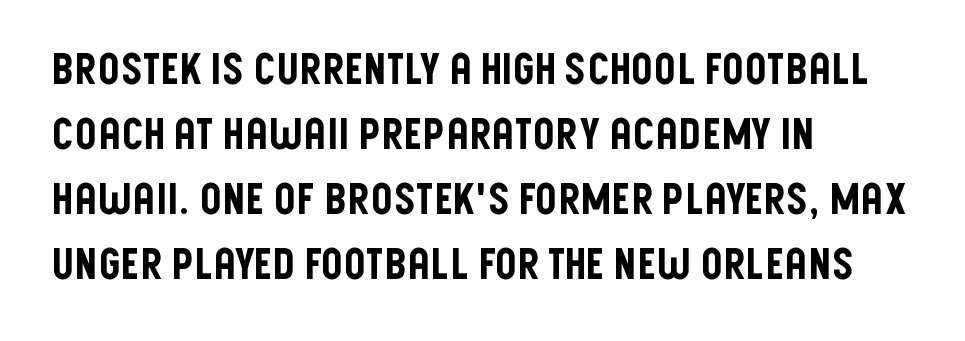
{"serif": "no", "italic": "no", "width": "condensed", "stroke_contrast": "low", "x_height": "large", "monospaced": "no", "underline": "no", "align": "left", "line_spacing": "normal", "line_spacing_ratio": 1.51, "letter_spacing": "normal", "letter_spacing_em": 0.0, "glyph_px": 43}
